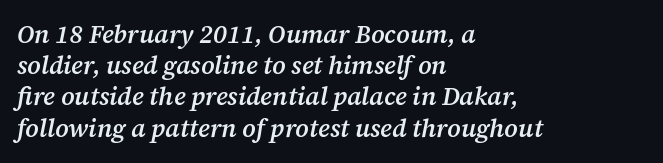
Q: Is the text bold? A: Semi-bold.
Q: Is the text italic (slanted)? A: Yes, it leans right by about 12 degrees.
Q: Is the text underlined? A: No.
Q: How is the paragraph aligned? A: Left-aligned.
Q: Is the spacing between letters normal or unusually wide? A: Normal.
Q: Is the spacing between lines tight, normal or loose? A: Normal.
